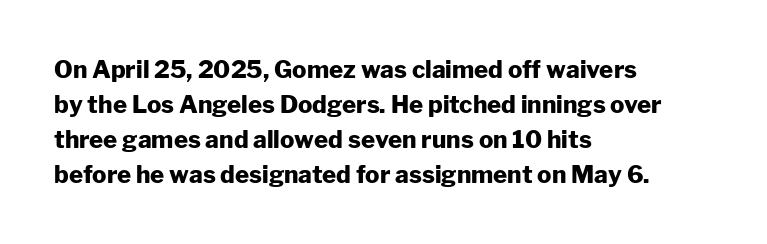
A classic flush-left, rag-right setting is used for this passage. The strokes are fattened all the way to bold. Plain, unruled lines of type. Tracking value appears to be zero — textbook default spacing.
